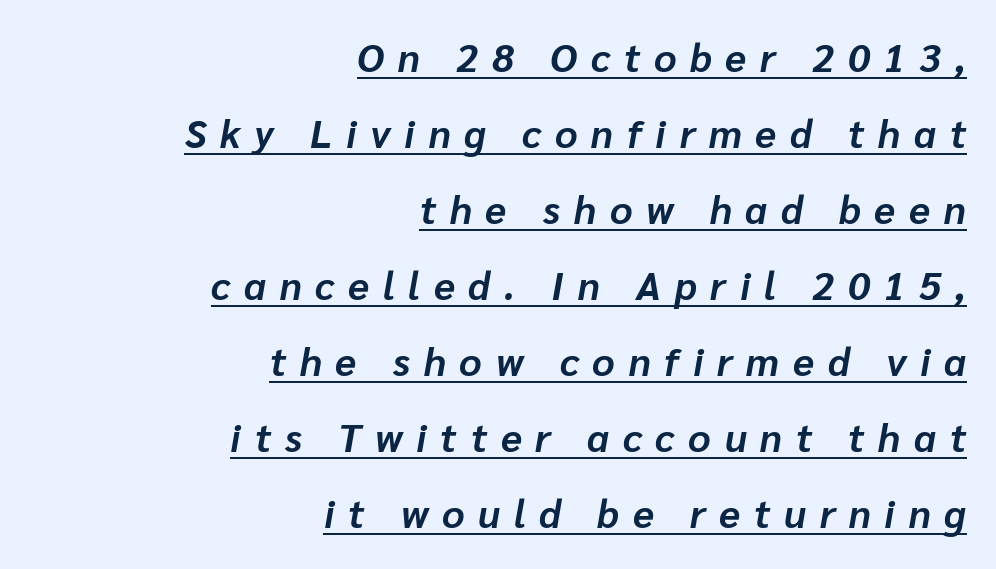
The image shows 39 px bold type, italic (leaning right); set right-aligned, loose line spacing (1.95x), unusually wide letter spacing (+0.35 em), underlined; low stroke contrast and a medium x-height.
